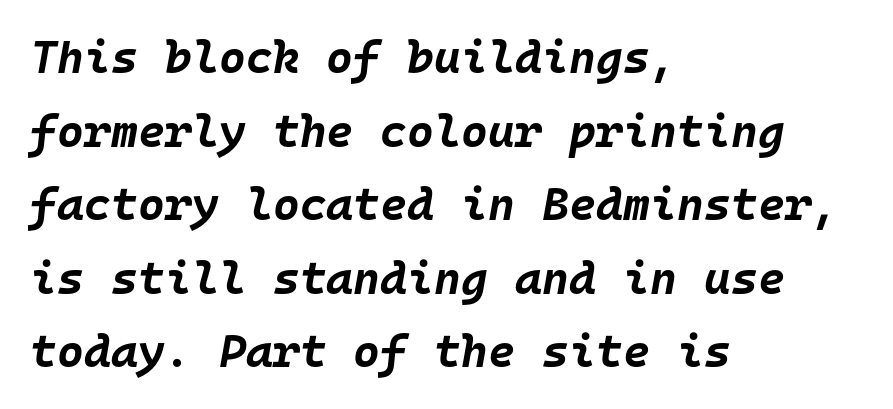
{"italic": "yes", "lean": "right", "slant_degrees": 10, "bold": "yes", "weight": "bold", "width": "normal", "stroke_contrast": "low", "x_height": "large", "monospaced": "yes", "underline": "no", "align": "left", "line_spacing": "normal", "line_spacing_ratio": 1.6, "letter_spacing": "normal", "letter_spacing_em": 0.0, "glyph_px": 46}
